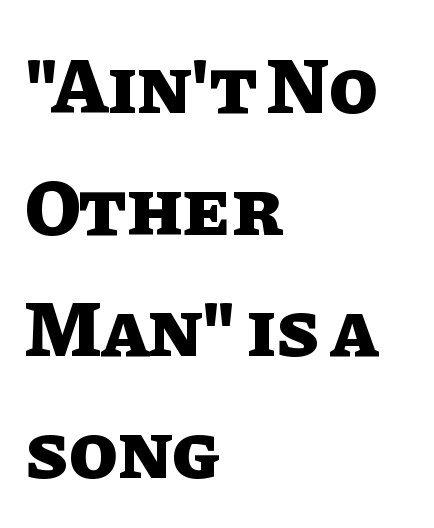
Q: Is the text bold? A: Yes.
Q: Is the text italic (slanted)? A: No, it is upright.
Q: Is the text underlined? A: No.
Q: How is the paragraph aligned? A: Left-aligned.
Q: Is the spacing between letters normal or unusually wide? A: Normal.
Q: Is the spacing between lines tight, normal or loose? A: Normal.
Q: Width (condensed, normal, or wide)? A: Normal.
Q: Stroke contrast? A: Low.
Q: x-height? A: Large.
Q: Monospaced? A: No.
